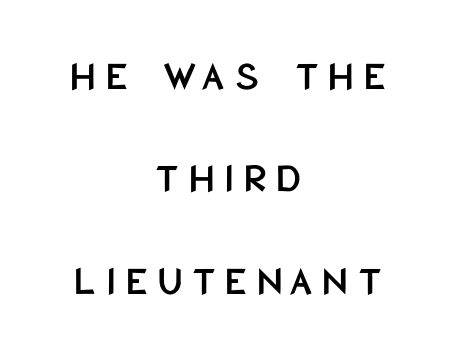
Q: Is the text italic (slanted)? A: No, it is upright.
Q: Is the typeface a serif or a sans-serif typeface? A: Sans-serif.
Q: Is the text underlined? A: No.
Q: How is the paragraph aligned? A: Centered.
Q: Is the spacing between letters normal or unusually wide? A: Unusually wide.
Q: Is the spacing between lines tight, normal or loose? A: Loose.
Q: Width (condensed, normal, or wide)? A: Condensed.
Q: Stroke contrast? A: Low.
Q: x-height? A: Large.
Q: Monospaced? A: No.
